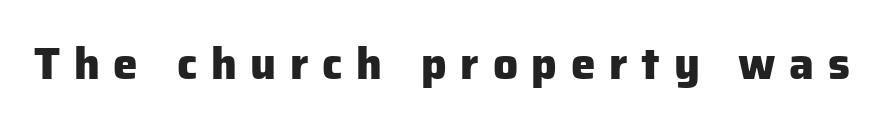
{"serif": "no", "italic": "no", "bold": "yes", "weight": "heavy", "width": "normal", "stroke_contrast": "low", "x_height": "medium", "monospaced": "no", "underline": "no", "letter_spacing": "wide", "letter_spacing_em": 0.31, "glyph_px": 44}
